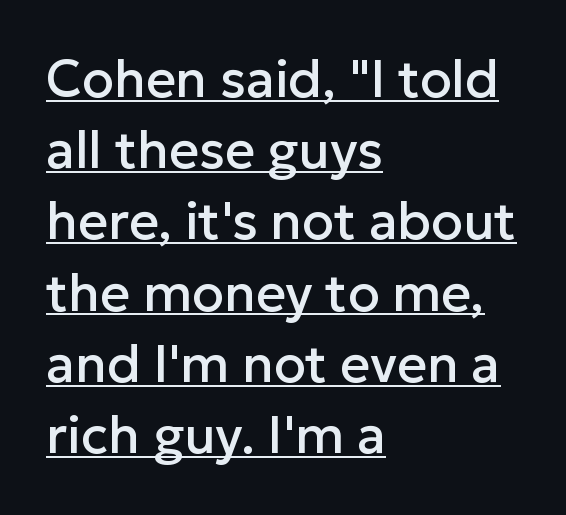
The image shows 52 px sans-serif type, upright; set left-aligned, normal line spacing (1.37x), normal letter spacing, underlined; low stroke contrast and a medium x-height.
